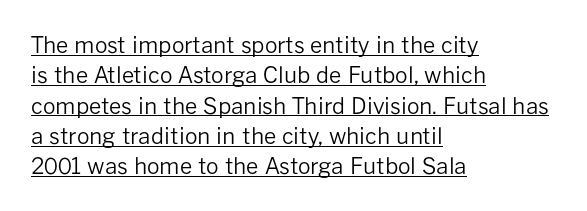
Standard letterfit; no display-style spreading of the glyphs. The rendering anchors every line to the left-hand side. The letters stand upright; this is a roman face. The specimen includes a rule beneath the text block's lines.
